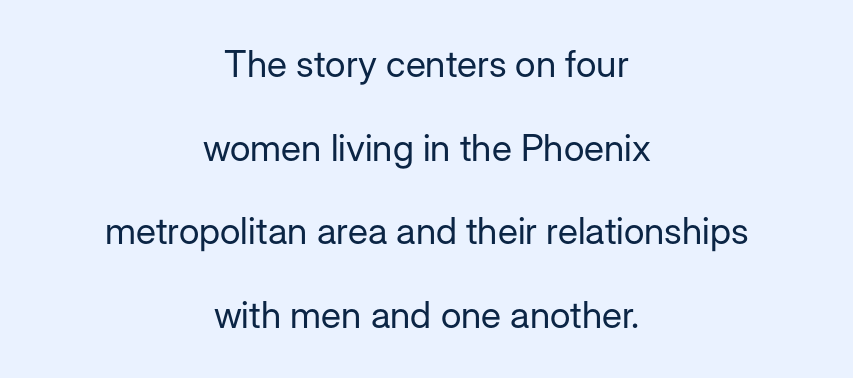
{"serif": "no", "italic": "no", "bold": "no", "weight": "regular", "width": "normal", "stroke_contrast": "low", "x_height": "medium", "monospaced": "no", "underline": "no", "align": "center", "line_spacing": "loose", "line_spacing_ratio": 2.26, "letter_spacing": "normal", "letter_spacing_em": 0.0, "glyph_px": 37}
